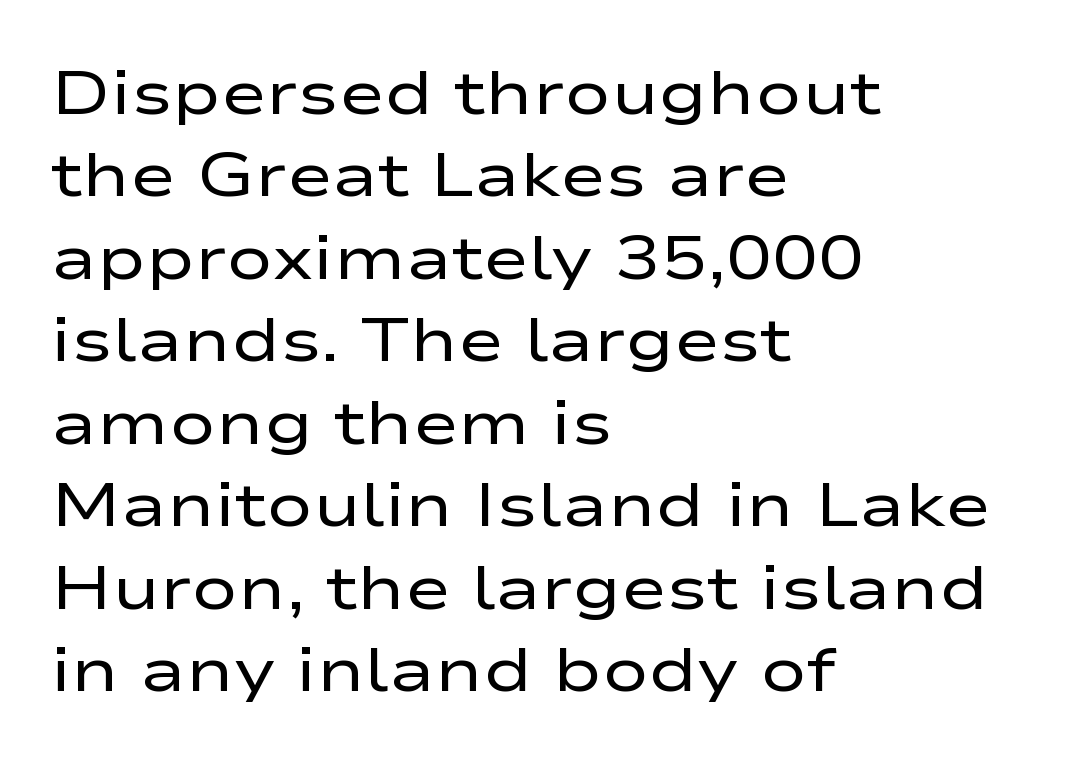
{"serif": "no", "italic": "no", "bold": "no", "weight": "regular", "width": "wide", "stroke_contrast": "low", "x_height": "medium", "monospaced": "no", "underline": "no", "align": "left", "line_spacing": "normal", "line_spacing_ratio": 1.33, "letter_spacing": "normal", "letter_spacing_em": 0.0, "glyph_px": 62}
